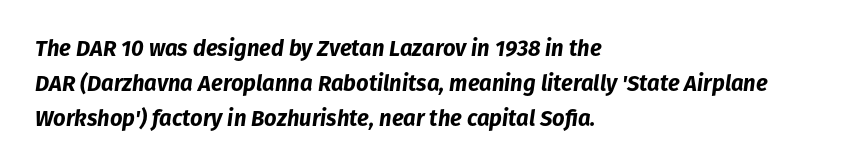
{"italic": "yes", "lean": "right", "slant_degrees": 8, "bold": "yes", "underline": "no", "align": "left", "line_spacing": "normal", "line_spacing_ratio": 1.58, "letter_spacing": "normal", "letter_spacing_em": 0.0, "glyph_px": 22}
